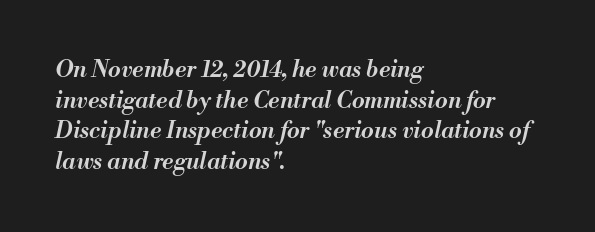
The glyphs are unaccompanied by any horizontal stroke below them. Tracking value appears to be zero — textbook default spacing. Does the lettering tilt? It does — this is italic. Caption: multi-line text, flush left, ragged right. Each glyph is drawn with semibold strokes, heavier than normal yet not fully bold.
